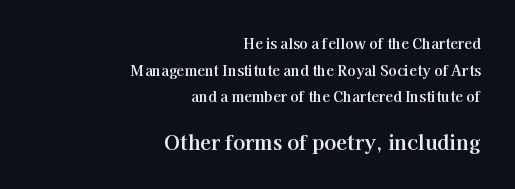
Reading down the column, the eye jumps a long way to each next line. Is there any slant? The stems are plumb. A clean baseline with only descenders dipping below it. The lines in this sample share a right terminus and differ only in where they begin. Honestly, the letter spacing is just normal — you wouldn't notice it. Whoever set this made the second block the dominant, larger element.
